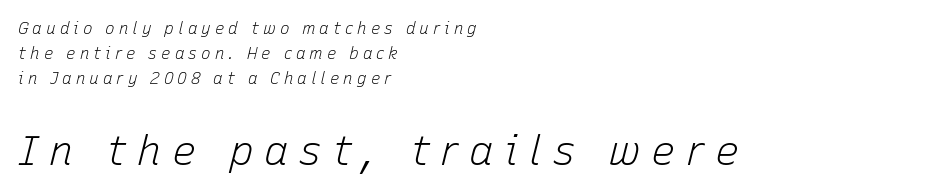
Q: Is the text bold? A: No.
Q: Is the text italic (slanted)? A: Yes, it leans right by about 15 degrees.
Q: Is the text underlined? A: No.
Q: How is the paragraph aligned? A: Left-aligned.
Q: Is the spacing between letters normal or unusually wide? A: Unusually wide.
Q: Is the spacing between lines tight, normal or loose? A: Normal.
Q: Which block of text is set in a larger size, the first (top) or the second (bottom)? A: The second (bottom) one.
Q: Width (condensed, normal, or wide)? A: Normal.
Q: Stroke contrast? A: Low.
Q: x-height? A: Medium.
Q: Monospaced? A: No.
